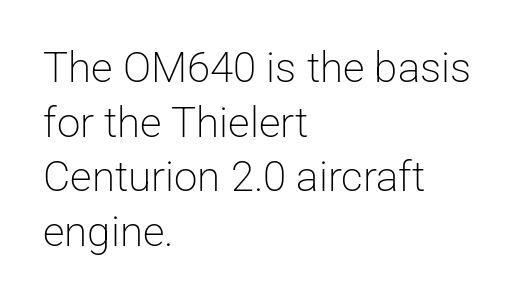
{"serif": "no", "italic": "no", "bold": "no", "weight": "light", "width": "normal", "stroke_contrast": "low", "x_height": "medium", "monospaced": "no", "underline": "no", "align": "left", "line_spacing": "normal", "line_spacing_ratio": 1.3, "letter_spacing": "normal", "letter_spacing_em": 0.0, "glyph_px": 42}
